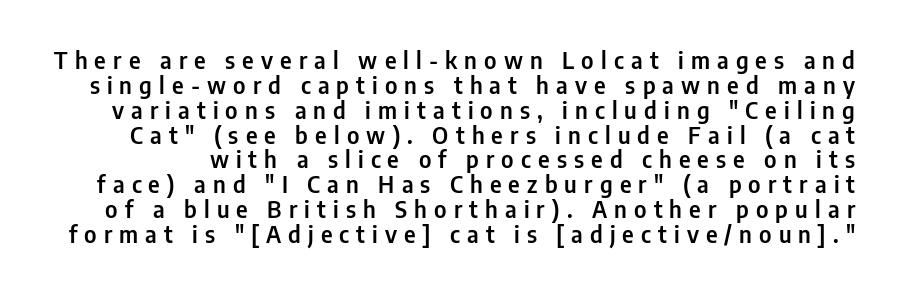
{"italic": "no", "underline": "no", "line_spacing": "tight", "line_spacing_ratio": 1.08, "letter_spacing": "wide", "letter_spacing_em": 0.31, "glyph_px": 23}
